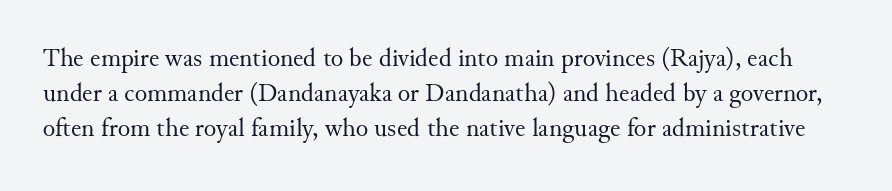
Descenders hang freely into open space. Do the letters lean? They stand straight. Stems and bowls with no extra thickness — not bold. Letter spacing: default.
